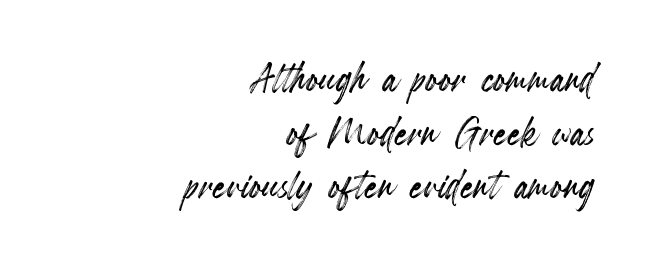
Q: Is the text italic (slanted)? A: Yes.
Q: Is the text underlined? A: No.
Q: How is the paragraph aligned? A: Right-aligned.
Q: Is the spacing between letters normal or unusually wide? A: Normal.
Q: Is the spacing between lines tight, normal or loose? A: Tight.
Q: Width (condensed, normal, or wide)? A: Condensed.
Q: x-height? A: Small.
Q: Monospaced? A: No.
